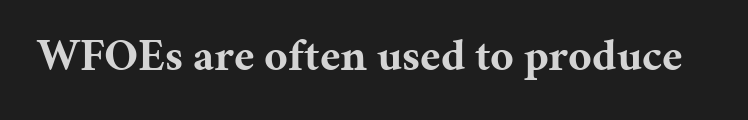
The image shows 45 px bold serif type, upright; set normal letter spacing, not underlined; medium stroke contrast and a medium x-height.
